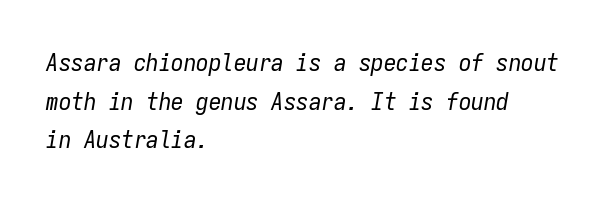
Q: Is the text bold? A: No.
Q: Is the text italic (slanted)? A: Yes, it leans right by about 9 degrees.
Q: Is the text underlined? A: No.
Q: How is the paragraph aligned? A: Left-aligned.
Q: Is the spacing between letters normal or unusually wide? A: Normal.
Q: Is the spacing between lines tight, normal or loose? A: Normal.
